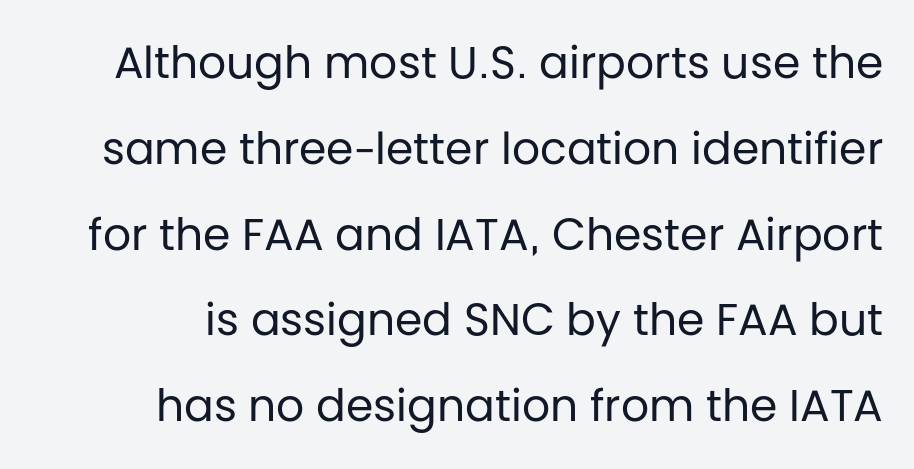
The image shows 44 px regular-weight sans-serif type, upright; set loose line spacing (1.95x), normal letter spacing, not underlined; low stroke contrast and a large x-height.
